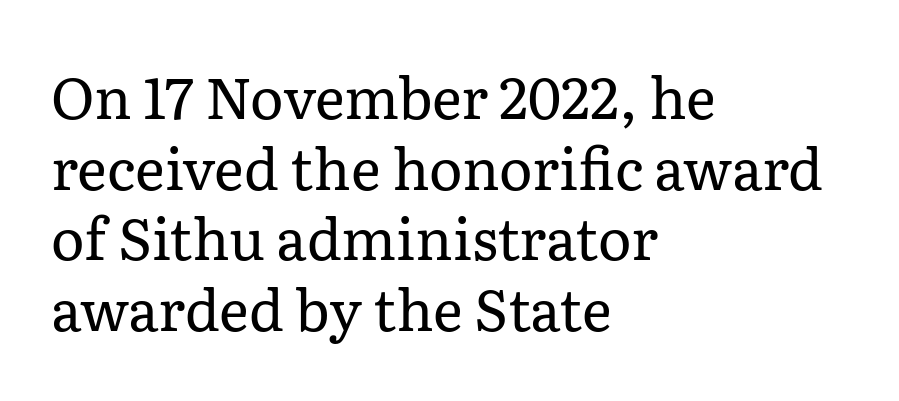
{"serif": "yes", "italic": "no", "bold": "no", "weight": "regular", "width": "normal", "stroke_contrast": "low", "x_height": "medium", "monospaced": "no", "underline": "no", "align": "left", "line_spacing_ratio": 1.24, "letter_spacing": "normal", "letter_spacing_em": 0.0, "glyph_px": 57}
